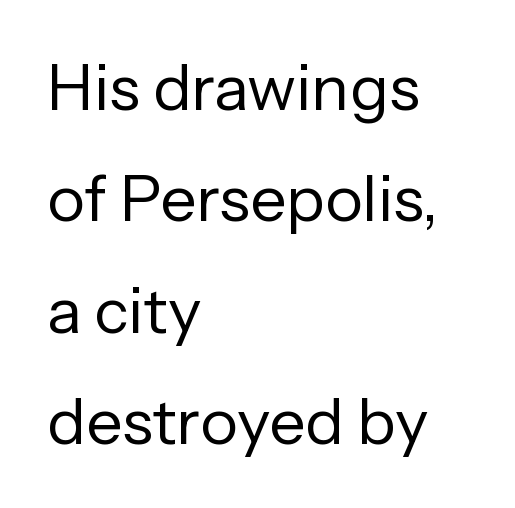
Each stroke keeps to a modest, everyday thickness or less. Bare-footed words on every line. No feet cap the strokes, marking this as sans-serif type. Caption: multi-line text, flush left, ragged right. A roman cut, with each character standing at attention. The face used here is proportionally spaced, like ordinary book or web type.
